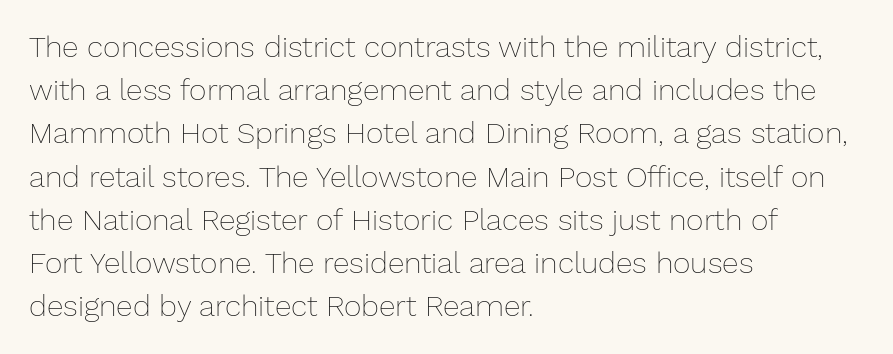
This sample has the flowing, uneven cadence of proportional lettering. Nothing unusual about the tracking: characters are spaced as the font intends. Reading down the column, the eye jumps a familiar distance to each next line. Is there any slant? The stems are plumb.
